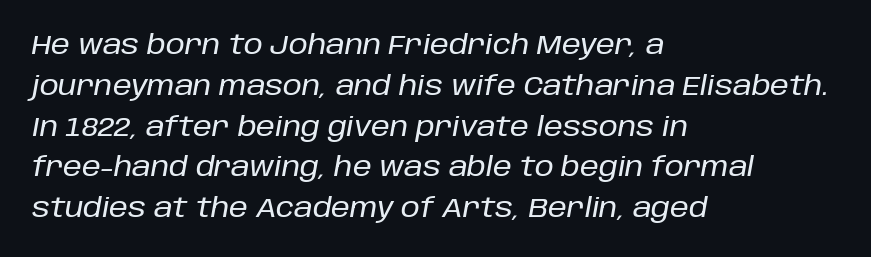
Every character sits at an angle, as italics do. Visually the block forms a straight wall on the left and a jagged coastline on the right. Rule under the text: the space is simply empty. In terms of letterspacing, this is plain default setting. Whoever set this chose a conventional vertical rhythm.
